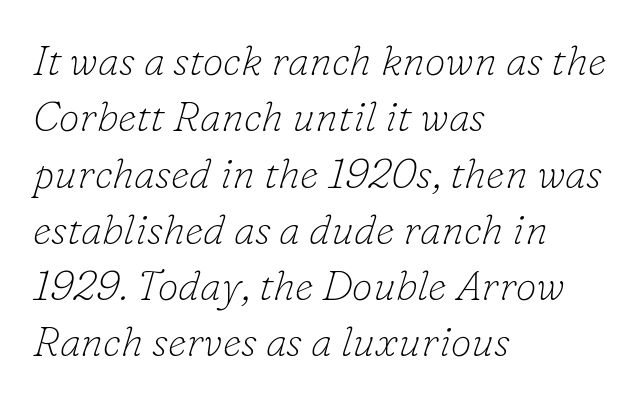
Q: Is the text bold? A: No.
Q: Is the text italic (slanted)? A: Yes, it leans right by about 16 degrees.
Q: Is the typeface a serif or a sans-serif typeface? A: Serif.
Q: Is the text underlined? A: No.
Q: How is the paragraph aligned? A: Left-aligned.
Q: Is the spacing between letters normal or unusually wide? A: Normal.
Q: Is the spacing between lines tight, normal or loose? A: Normal.
Q: Width (condensed, normal, or wide)? A: Normal.
Q: Stroke contrast? A: Low.
Q: x-height? A: Small.
Q: Monospaced? A: No.
